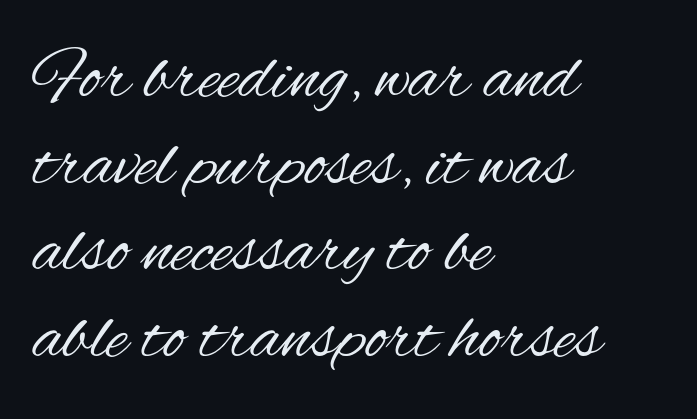
Q: Is the text bold? A: No.
Q: Is the text italic (slanted)? A: Yes.
Q: Is the typeface a serif or a sans-serif typeface? A: Sans-serif.
Q: Is the text underlined? A: No.
Q: How is the paragraph aligned? A: Left-aligned.
Q: Is the spacing between letters normal or unusually wide? A: Normal.
Q: Width (condensed, normal, or wide)? A: Condensed.
Q: Stroke contrast? A: Medium.
Q: x-height? A: Small.
Q: Monospaced? A: No.
